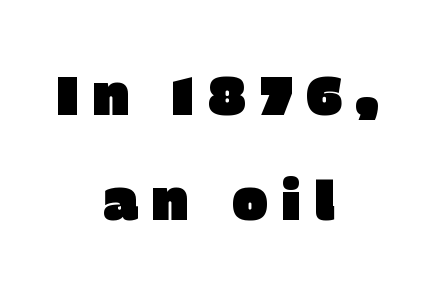
The image shows 55 px sans-serif type, upright; set centered, loose line spacing (1.91x), unusually wide letter spacing (+0.24 em), not underlined; low stroke contrast and a large x-height.
